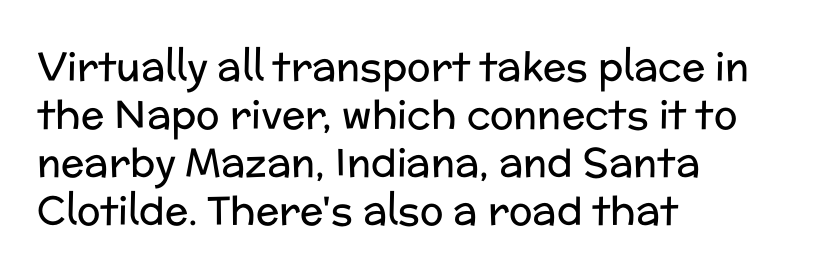
The image shows 39 px regular-weight sans-serif type, upright; set left-aligned, line spacing 1.23x, normal letter spacing, not underlined; low stroke contrast and a medium x-height.
